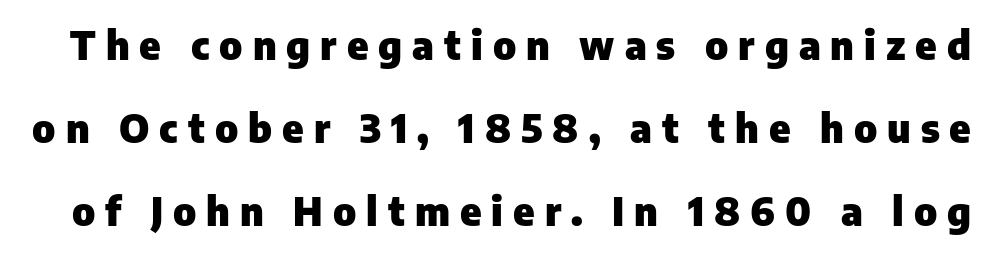
{"serif": "no", "italic": "no", "bold": "yes", "weight": "heavy", "width": "normal", "stroke_contrast": "low", "x_height": "medium", "monospaced": "no", "underline": "no", "line_spacing": "loose", "line_spacing_ratio": 2.08, "letter_spacing": "wide", "letter_spacing_em": 0.25, "glyph_px": 40}
